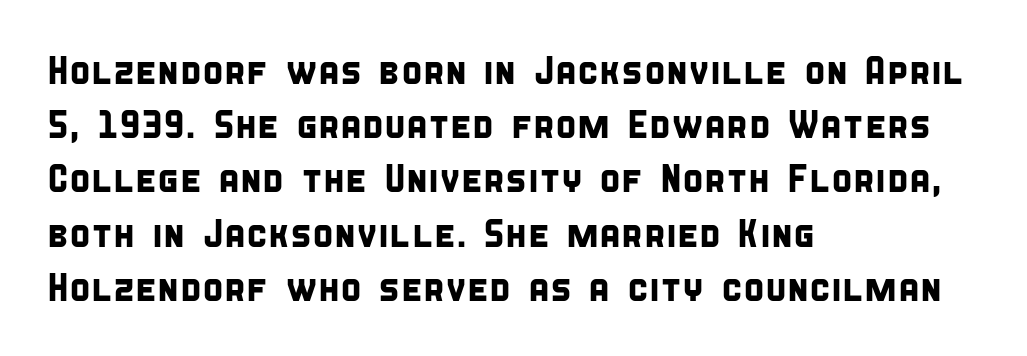
The image shows 39 px condensed sans-serif type; set left-aligned, normal line spacing (1.39x), normal letter spacing, not underlined; low stroke contrast and a large x-height.
